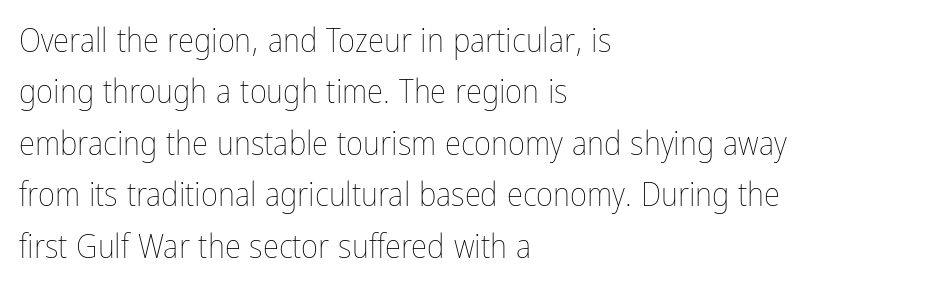
{"italic": "no", "bold": "no", "weight": "thin", "width": "condensed", "stroke_contrast": "low", "x_height": "medium", "monospaced": "no", "underline": "no", "align": "left", "line_spacing": "normal", "line_spacing_ratio": 1.56, "letter_spacing": "normal", "letter_spacing_em": 0.0, "glyph_px": 33}
